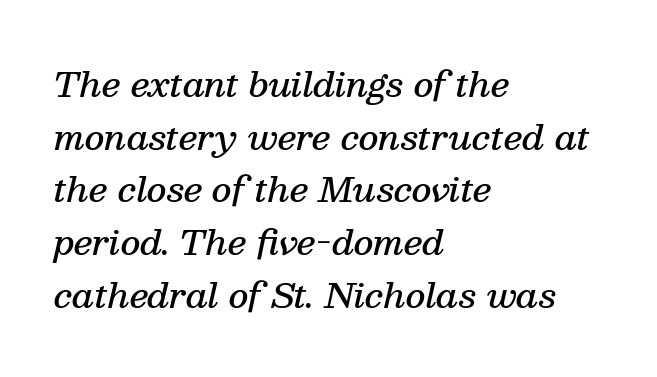
Q: Is the text bold? A: Semi-bold.
Q: Is the text italic (slanted)? A: Yes, it leans right by about 13 degrees.
Q: Is the typeface a serif or a sans-serif typeface? A: Serif.
Q: Is the text underlined? A: No.
Q: How is the paragraph aligned? A: Left-aligned.
Q: Is the spacing between letters normal or unusually wide? A: Normal.
Q: Is the spacing between lines tight, normal or loose? A: Normal.
Q: Width (condensed, normal, or wide)? A: Normal.
Q: Stroke contrast? A: Medium.
Q: x-height? A: Medium.
Q: Monospaced? A: No.
